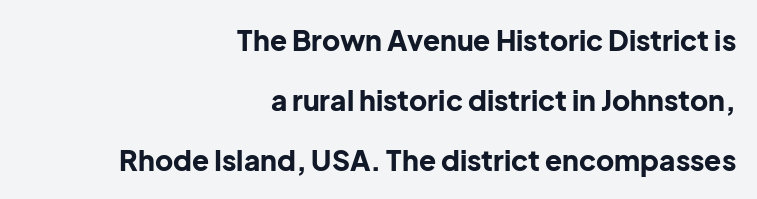
Italic? Not at all — the glyphs are vertical. Vertically, the passage feels expansive, rows floating well apart. You could call the tracking neutral — neither tight nor loose. Casual observation: everything's shoved over to the right. The passage shown is typed in a proportional face where columns would drift. The typesetting leans heavy: a genuine bold.
